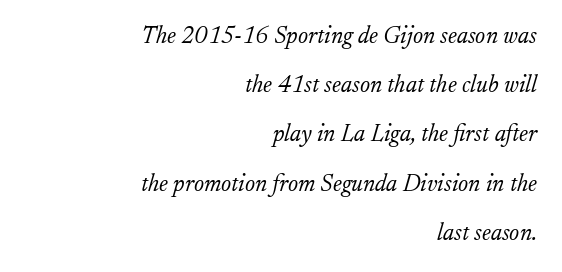
{"italic": "yes", "lean": "right", "slant_degrees": 17, "bold": "no", "underline": "no", "align": "right", "line_spacing": "loose", "line_spacing_ratio": 2.05, "letter_spacing": "normal", "letter_spacing_em": 0.0, "glyph_px": 24}
